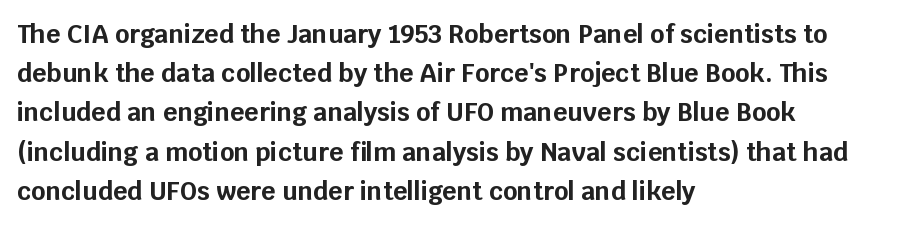
There is no visible air inserted between adjacent glyphs. This sample is left-justified, so line endings fall wherever the words run out. Normally led — the rows are evenly, conventionally spaced. The lettering holds an erect, upright posture throughout.
